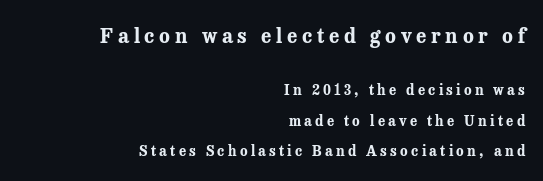
Q: Is the text bold? A: Yes.
Q: Is the text italic (slanted)? A: No, it is upright.
Q: Is the text underlined? A: No.
Q: How is the paragraph aligned? A: Right-aligned.
Q: Is the spacing between letters normal or unusually wide? A: Unusually wide.
Q: Is the spacing between lines tight, normal or loose? A: Loose.
Q: Which block of text is set in a larger size, the first (top) or the second (bottom)? A: The first (top) one.
